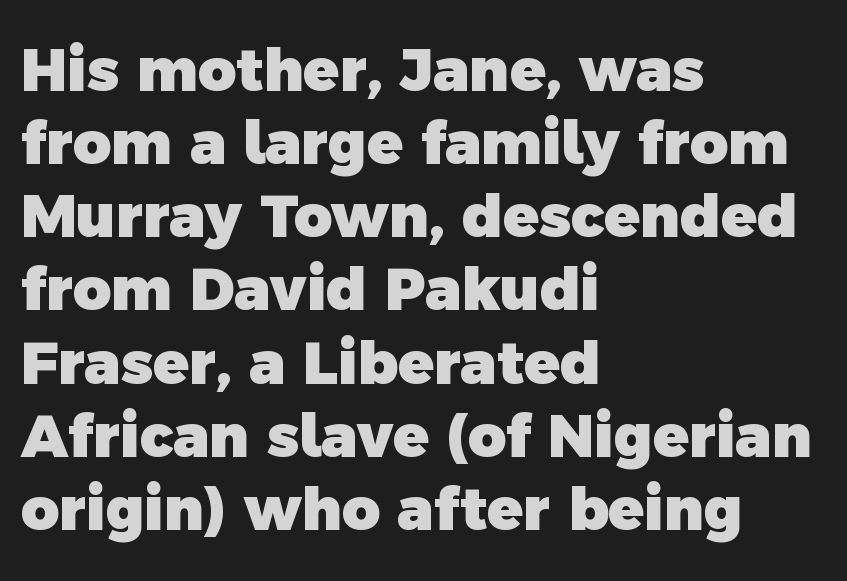
The image shows 59 px heavy sans-serif type; set left-aligned, line spacing 1.24x, normal letter spacing, not underlined; a medium x-height.
